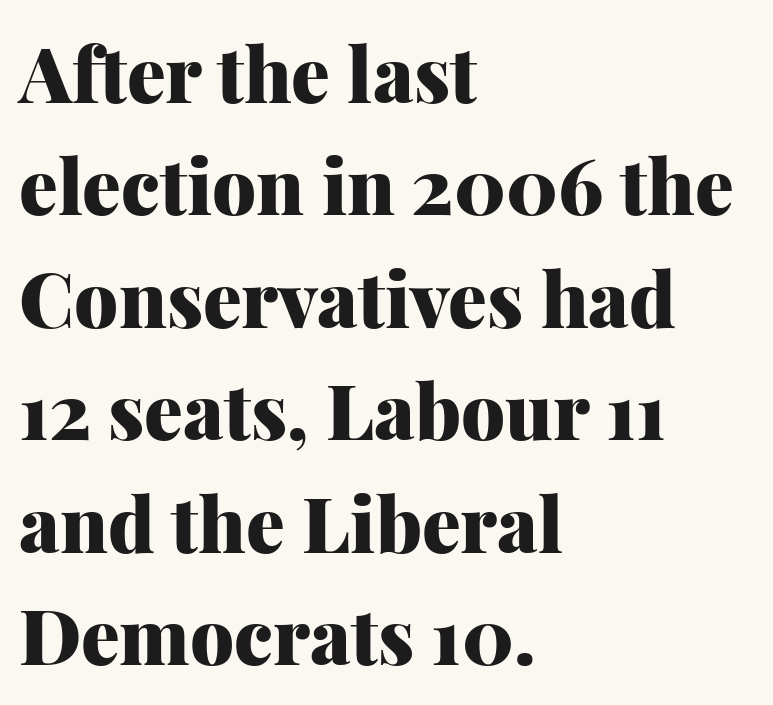
The image shows 77 px heavy serif type, upright; set left-aligned, normal line spacing (1.46x), normal letter spacing, not underlined; medium stroke contrast and a medium x-height.
